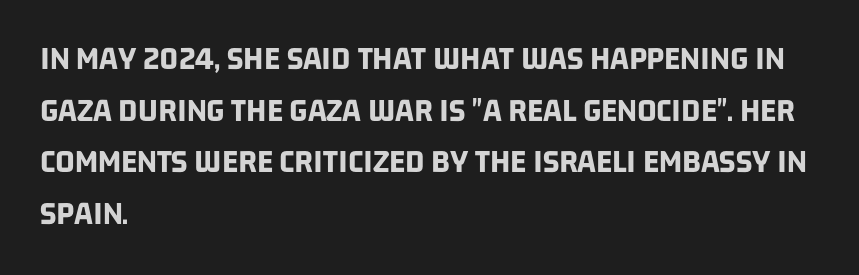
{"serif": "no", "bold": "yes", "weight": "bold", "width": "condensed", "stroke_contrast": "low", "x_height": "large", "monospaced": "no", "underline": "no", "align": "left", "line_spacing": "normal", "line_spacing_ratio": 1.52, "letter_spacing": "normal", "letter_spacing_em": 0.0, "glyph_px": 34}
